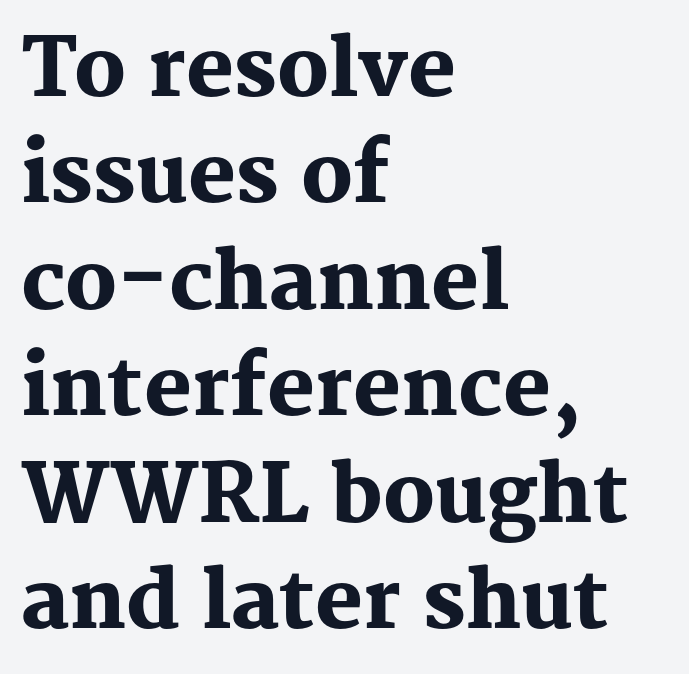
The image shows 80 px heavy serif type, upright; set left-aligned, normal line spacing (1.33x), normal letter spacing, not underlined; medium stroke contrast and a medium x-height.
